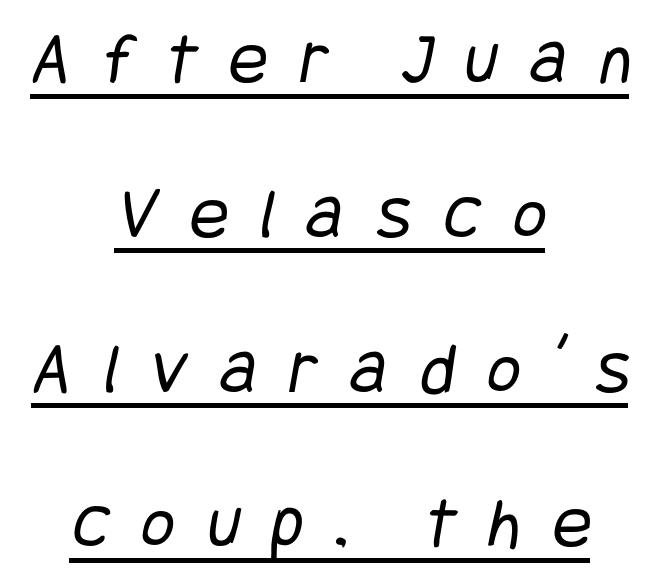
Q: Is the text bold? A: No.
Q: Is the typeface a serif or a sans-serif typeface? A: Sans-serif.
Q: Is the text underlined? A: Yes.
Q: How is the paragraph aligned? A: Centered.
Q: Is the spacing between letters normal or unusually wide? A: Unusually wide.
Q: Is the spacing between lines tight, normal or loose? A: Loose.
Q: Width (condensed, normal, or wide)? A: Condensed.
Q: Stroke contrast? A: Low.
Q: x-height? A: Large.
